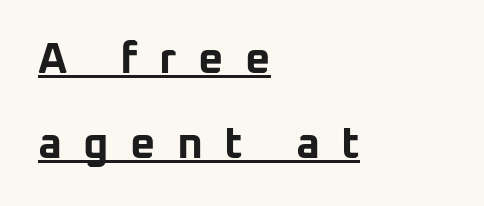
Q: Is the text bold? A: Yes.
Q: Is the text italic (slanted)? A: No, it is upright.
Q: Is the typeface a serif or a sans-serif typeface? A: Sans-serif.
Q: Is the text underlined? A: Yes.
Q: How is the paragraph aligned? A: Left-aligned.
Q: Is the spacing between letters normal or unusually wide? A: Unusually wide.
Q: Is the spacing between lines tight, normal or loose? A: Loose.
Q: Width (condensed, normal, or wide)? A: Normal.
Q: Stroke contrast? A: Low.
Q: x-height? A: Medium.
Q: Monospaced? A: No.
